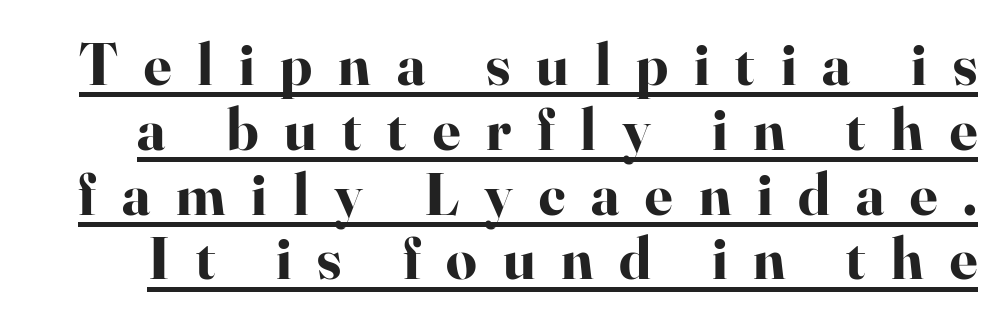
{"serif": "yes", "italic": "no", "bold": "yes", "weight": "bold", "width": "normal", "stroke_contrast": "high", "x_height": "small", "monospaced": "no", "underline": "yes", "line_spacing": "tight", "line_spacing_ratio": 1.08, "letter_spacing": "wide", "letter_spacing_em": 0.43, "glyph_px": 60}
